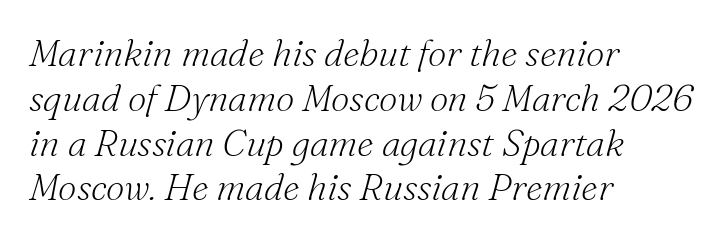
Q: Is the text bold? A: No.
Q: Is the text italic (slanted)? A: Yes, it leans right by about 16 degrees.
Q: Is the typeface a serif or a sans-serif typeface? A: Serif.
Q: Is the text underlined? A: No.
Q: How is the paragraph aligned? A: Left-aligned.
Q: Is the spacing between letters normal or unusually wide? A: Normal.
Q: Width (condensed, normal, or wide)? A: Normal.
Q: Stroke contrast? A: Medium.
Q: x-height? A: Small.
Q: Monospaced? A: No.
